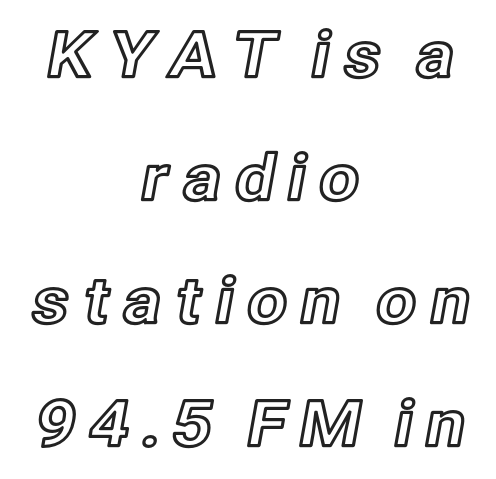
The image shows 64 px text type; set centered, loose line spacing (1.92x), not underlined; a medium x-height.
